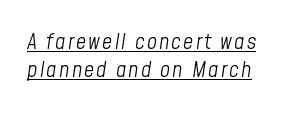
Q: Is the text bold? A: No.
Q: Is the text italic (slanted)? A: Yes, it leans right by about 8 degrees.
Q: Is the text underlined? A: Yes.
Q: Is the spacing between lines tight, normal or loose? A: Normal.
